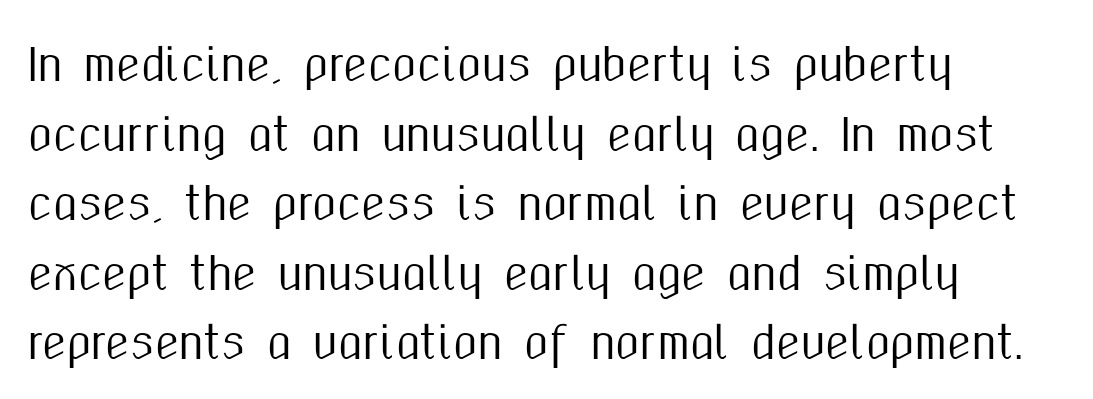
Q: Is the text italic (slanted)? A: No, it is upright.
Q: Is the typeface a serif or a sans-serif typeface? A: Sans-serif.
Q: Is the text underlined? A: No.
Q: How is the paragraph aligned? A: Left-aligned.
Q: Is the spacing between letters normal or unusually wide? A: Normal.
Q: Is the spacing between lines tight, normal or loose? A: Normal.
Q: Width (condensed, normal, or wide)? A: Condensed.
Q: Stroke contrast? A: Medium.
Q: x-height? A: Medium.
Q: Monospaced? A: No.
